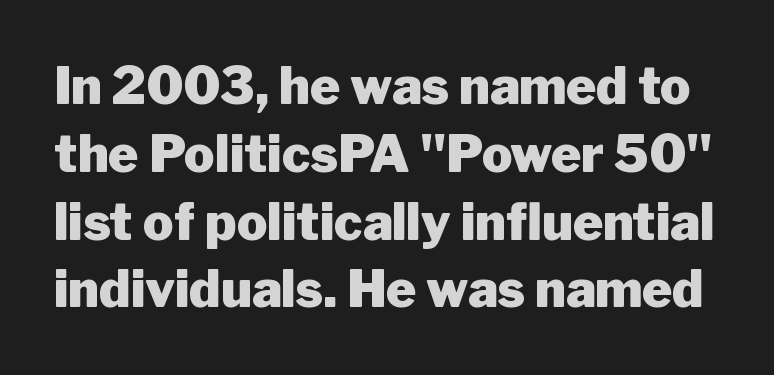
Q: Is the text bold? A: Yes.
Q: Is the text italic (slanted)? A: No, it is upright.
Q: Is the typeface a serif or a sans-serif typeface? A: Sans-serif.
Q: Is the text underlined? A: No.
Q: Is the spacing between letters normal or unusually wide? A: Normal.
Q: Is the spacing between lines tight, normal or loose? A: Normal.
Q: Width (condensed, normal, or wide)? A: Normal.
Q: Stroke contrast? A: Low.
Q: x-height? A: Medium.
Q: Monospaced? A: No.
